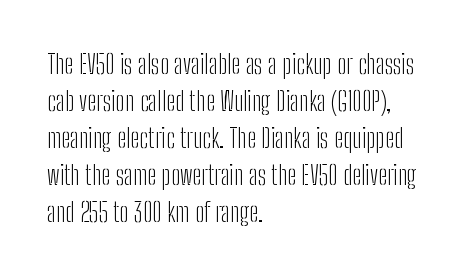
Reading down the block, your eye returns to a fixed left position each line. Tall strokes in this sample are plumb rather than angled. The rendering uses a moderate line-height, typical for paragraphs. This is not heavy type; no bold has been used. Any mark beneath the type? The region is blank. Each word holds together tightly as a unit, with standard inter-letter gaps.
